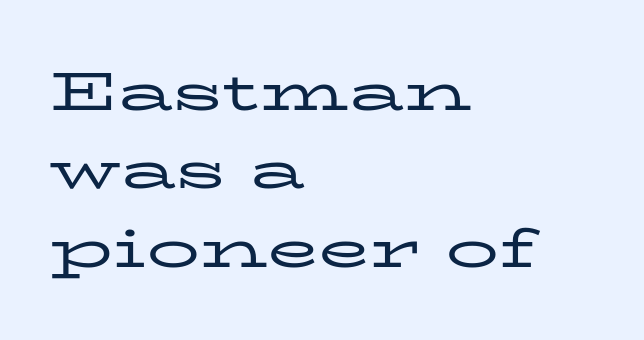
Words float on clear page, feet unadorned. It's the straight-up-and-down kind of type. Think of a printed novel: that variable character pitch is what you see here. No extra tracking has been applied to these lines. The space between consecutive lines is moderate.
